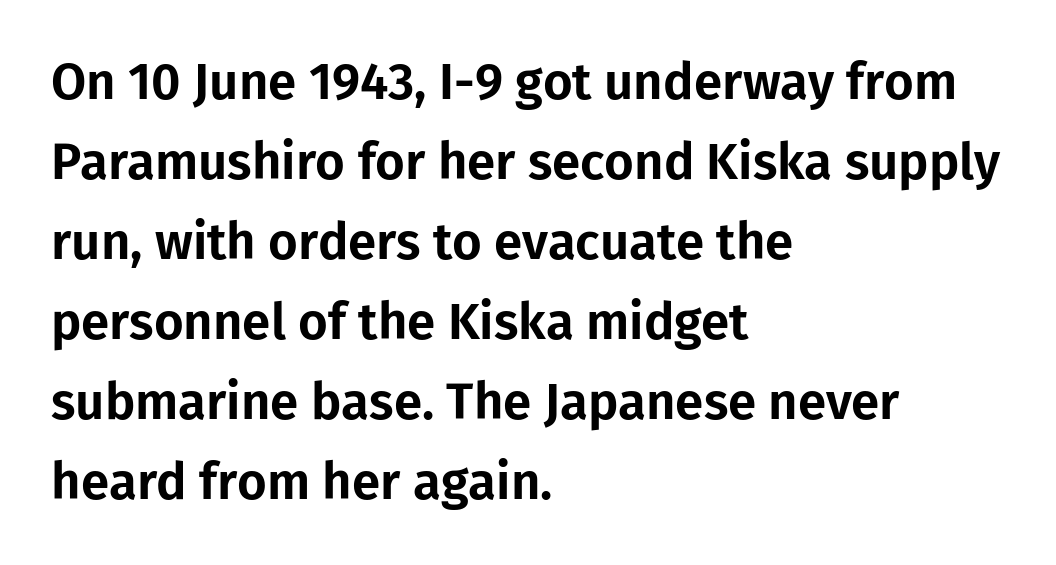
The image shows 51 px sans-serif type, upright; set left-aligned, normal line spacing (1.57x), normal letter spacing, not underlined; low stroke contrast and a medium x-height.
